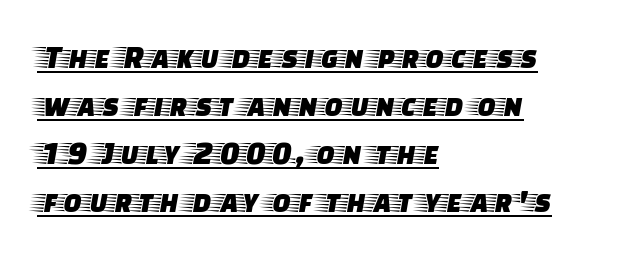
Q: Is the text italic (slanted)? A: Yes.
Q: Is the typeface a serif or a sans-serif typeface? A: Serif.
Q: Is the text underlined? A: Yes.
Q: How is the paragraph aligned? A: Left-aligned.
Q: Is the spacing between letters normal or unusually wide? A: Normal.
Q: Is the spacing between lines tight, normal or loose? A: Normal.
Q: Width (condensed, normal, or wide)? A: Wide.
Q: Stroke contrast? A: Low.
Q: x-height? A: Large.
Q: Monospaced? A: No.
